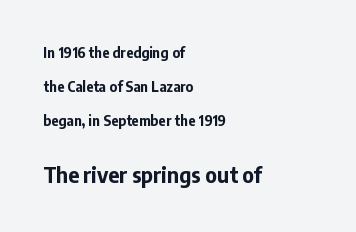
{"italic": "no", "bold": "yes", "underline": "no", "align": "left", "line_spacing": "loose", "line_spacing_ratio": 2.42, "letter_spacing": "normal", "letter_spacing_em": 0.0, "larger_block": "second", "size_ratio": 1.5, "glyph_px": 21}
